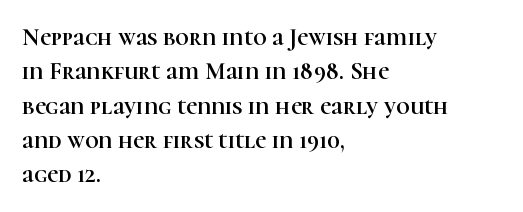
Q: Is the text italic (slanted)? A: No, it is upright.
Q: Is the text underlined? A: No.
Q: How is the paragraph aligned? A: Left-aligned.
Q: Is the spacing between letters normal or unusually wide? A: Normal.
Q: Is the spacing between lines tight, normal or loose? A: Normal.
